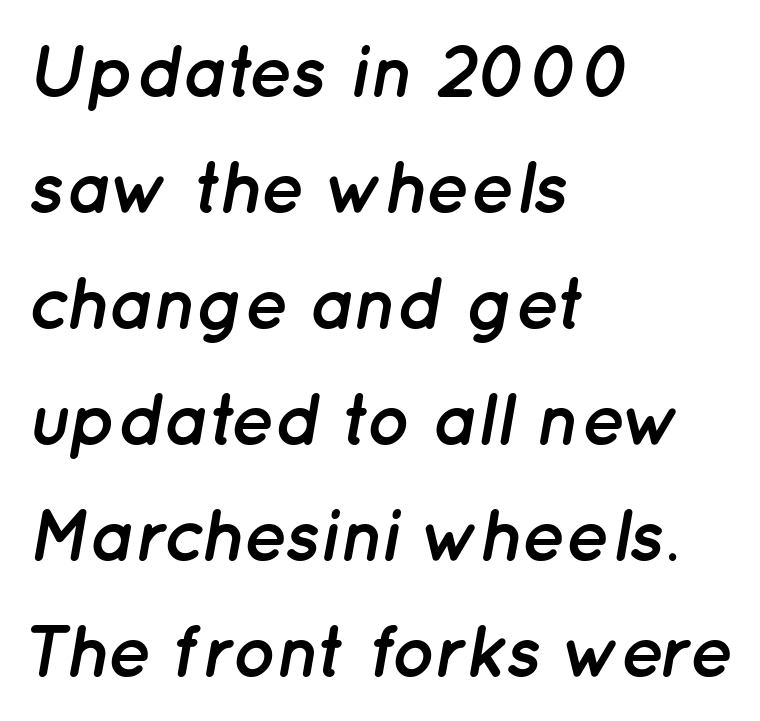
{"italic": "yes", "lean": "right", "slant_degrees": 12, "bold": "yes", "weight": "semibold", "width": "normal", "stroke_contrast": "low", "x_height": "medium", "monospaced": "no", "underline": "no", "align": "left", "line_spacing": "normal", "line_spacing_ratio": 1.59, "letter_spacing": "normal", "letter_spacing_em": 0.0, "glyph_px": 73}
